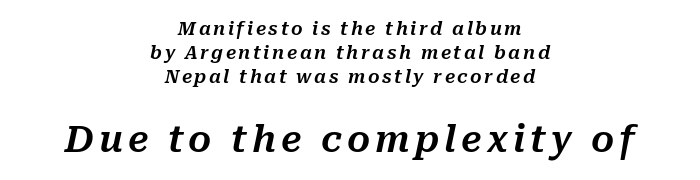
Q: Is the text italic (slanted)? A: Yes, it leans right by about 10 degrees.
Q: Is the text underlined? A: No.
Q: How is the paragraph aligned? A: Centered.
Q: Is the spacing between lines tight, normal or loose? A: Normal.
Q: Which block of text is set in a larger size, the first (top) or the second (bottom)? A: The second (bottom) one.
Q: Width (condensed, normal, or wide)? A: Normal.
Q: Stroke contrast? A: Medium.
Q: x-height? A: Medium.
Q: Monospaced? A: No.
